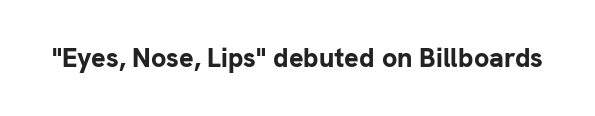
The image shows 27 px bold type, upright; set normal letter spacing, not underlined.
